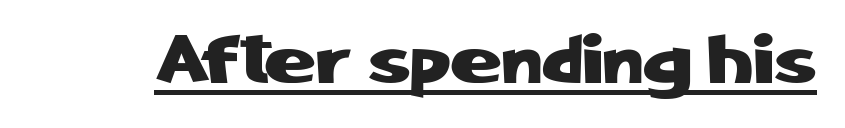
Note the varied advance widths — an 'i' is clearly narrower than an 'm'. The letterforms sit shoulder to shoulder at normal distance. Underlined type. Style check: upright.
